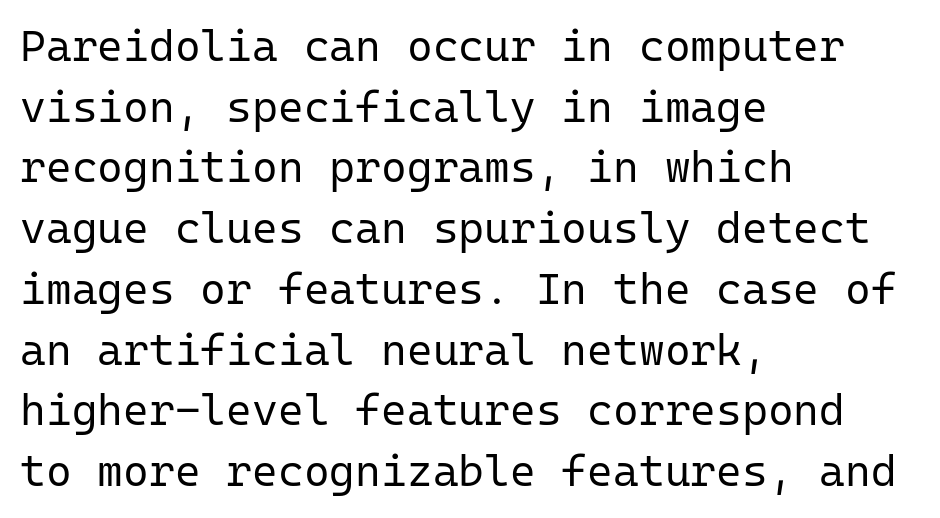
Stroke terminals: plain, sans-serif. Spacing verdict: monospaced, one width for all characters. No extra tracking has been applied to these lines. Does the lettering tilt? It doesn't — this is upright.
